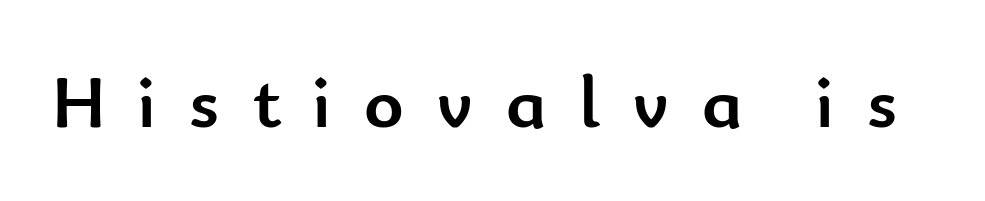
The image shows 75 px semibold sans-serif type, upright; set unusually wide letter spacing (+0.44 em), not underlined; low stroke contrast and a small x-height.
